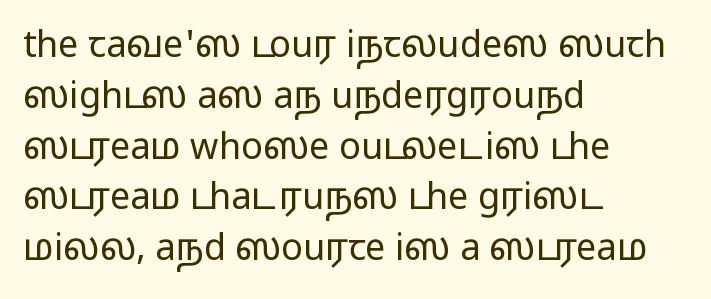
Varying glyph widths throughout — classic text-font behaviour. A normal amount of white space separates one row of letters from the next. Underlining? Definitely not there. Words appear dense and cohesive because spacing is normal. What kind of face is this? One without serifs — a sans.
